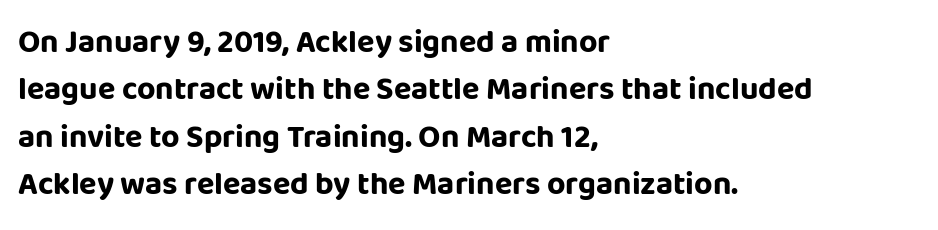
{"serif": "no", "italic": "no", "bold": "yes", "weight": "bold", "width": "normal", "stroke_contrast": "low", "x_height": "large", "monospaced": "no", "underline": "no", "align": "left", "line_spacing": "normal", "line_spacing_ratio": 1.48, "letter_spacing": "normal", "letter_spacing_em": 0.0, "glyph_px": 32}
